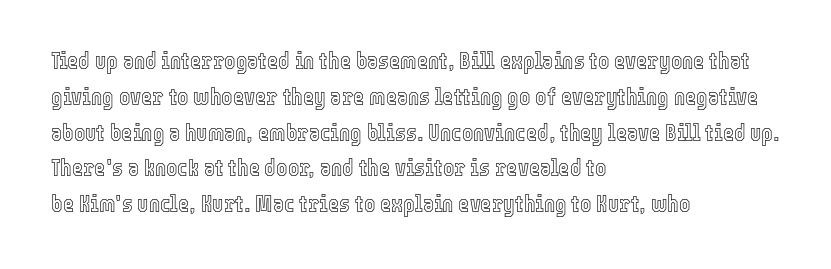
Summary of vertical rhythm: regular, with standard interline spacing. Is the block centered? No — it sits flush against the left margin. Nobody drew a line under any word here. Unlike italic type, these characters show no tilt at all.
